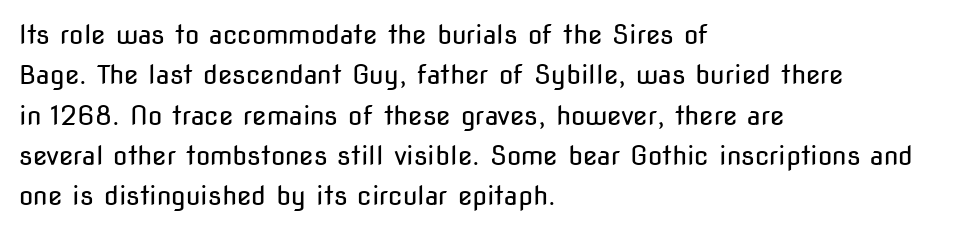
The image shows 26 px text type, upright; set left-aligned, normal line spacing (1.55x), normal letter spacing, not underlined.
